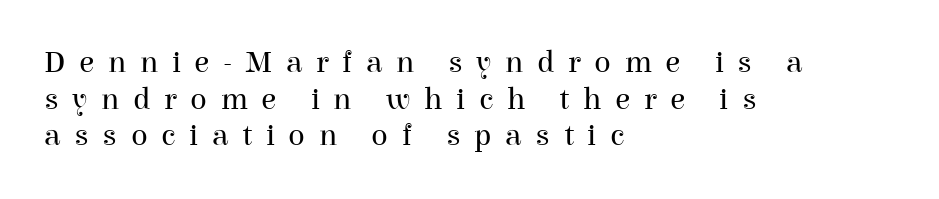
Regarding serifs, this sample has them. All the whitespace from short lines collects on the right. Here the designer chose a conventional face with non-uniform glyph widths. The weight tops out at a normal text grade. The letters stand straight up with perfectly vertical stems.
